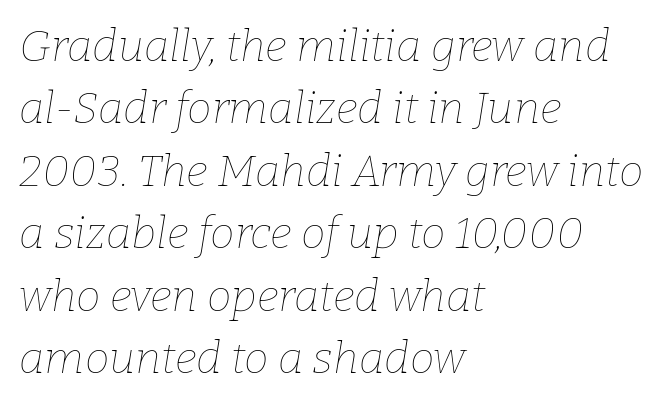
The rows are spaced the way most documents space them. Has an underline been added? It has not. Spacing verdict: proportional, widths tailored to each character. Tracking here is standard; glyphs follow each other at the usual distance.
